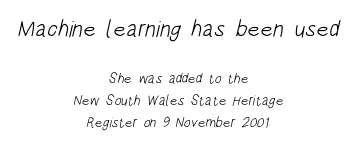
The image shows 23 px text type; set centered, normal line spacing (1.56x), normal letter spacing, not underlined; the first (top) block is 1.64x larger.
